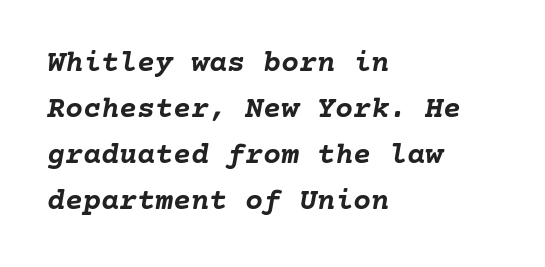
The glyphs are unaccompanied by any horizontal stroke below them. There's an unmistakable incline to the writing here. Each word holds together tightly as a unit, with standard inter-letter gaps. Line starts are locked; line ends wander. A typesetter would call this leading conventional body-copy spacing. These lines carry a lot of weight — the face is fully bold.
